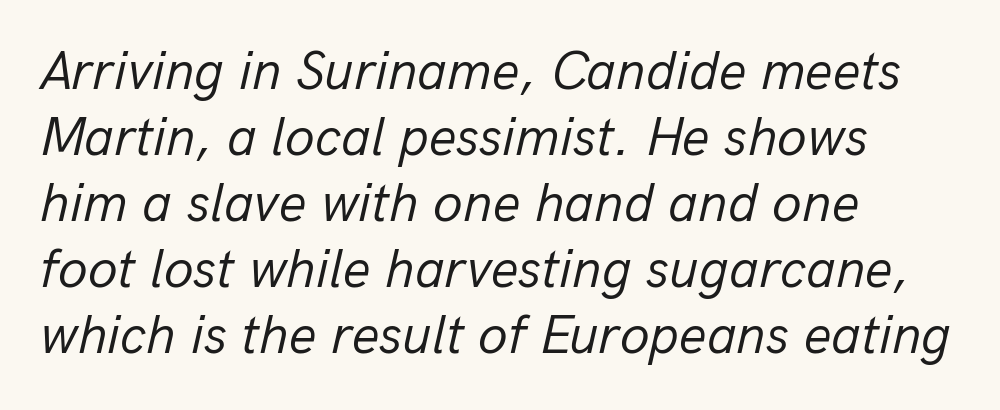
The letterforms sit at book weight or below. This sample is left-justified, so line endings fall wherever the words run out. The space beneath each line is pristine and unruled. Looking at the ascenders, they clearly lean. Caption: standard tracking, unaltered.
